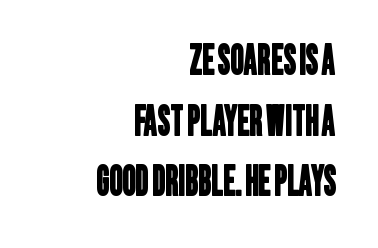
The image shows 41 px condensed sans-serif type; set right-aligned, normal line spacing (1.48x), normal letter spacing, not underlined; low stroke contrast and a large x-height.
